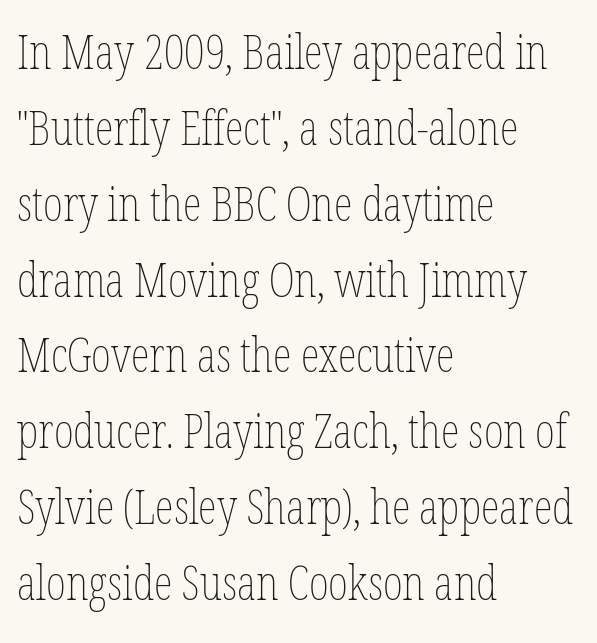
Is this a fixed-width face? No — the glyphs have proportional, varying widths. The tracking reads as untouched default to a designer's eye. The font's upright variant was chosen for this text. Compared with a centered layout, this one pins lines to the left instead. Bold? No — there's no thickening of the strokes. Underlining? Definitely not there.
